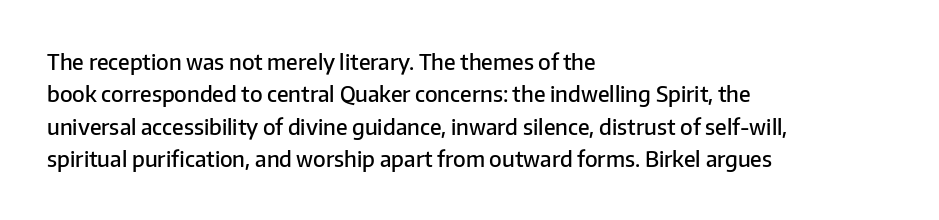
One glance says typical: line gaps are just what's usual. Type without underlining. The passage is arranged the way most books set body copy — flush left. The passage shown has conventional tracking throughout.
